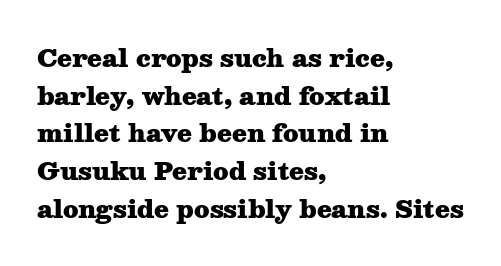
{"italic": "no", "bold": "yes", "underline": "no", "align": "left", "line_spacing": "normal", "line_spacing_ratio": 1.57, "letter_spacing": "normal", "letter_spacing_em": 0.0, "glyph_px": 24}
